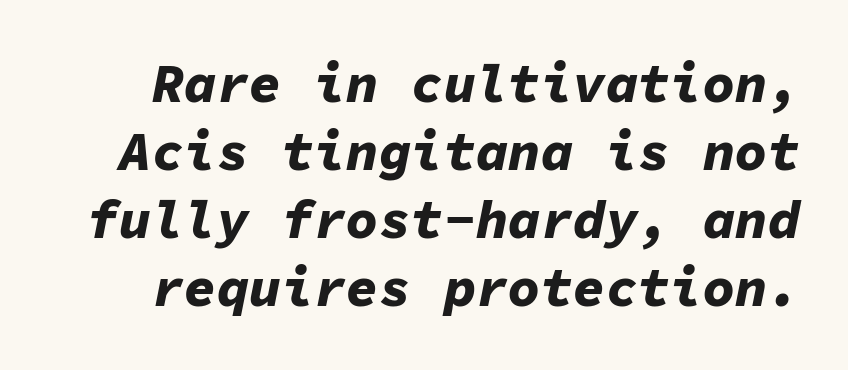
Q: Is the text bold? A: Yes.
Q: Is the text italic (slanted)? A: Yes, it leans right by about 11 degrees.
Q: Is the text underlined? A: No.
Q: Is the spacing between letters normal or unusually wide? A: Normal.
Q: Is the spacing between lines tight, normal or loose? A: Normal.
Q: Width (condensed, normal, or wide)? A: Normal.
Q: Stroke contrast? A: Low.
Q: x-height? A: Medium.
Q: Monospaced? A: Yes.
